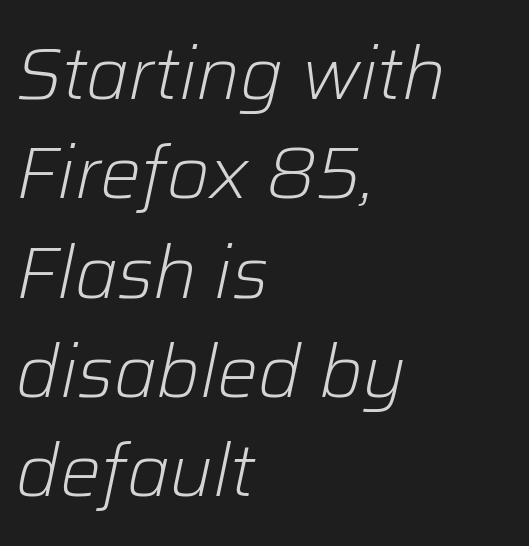
The image shows 73 px light type, italic (leaning right); set left-aligned, normal line spacing (1.36x), normal letter spacing, not underlined; low stroke contrast and a medium x-height.
